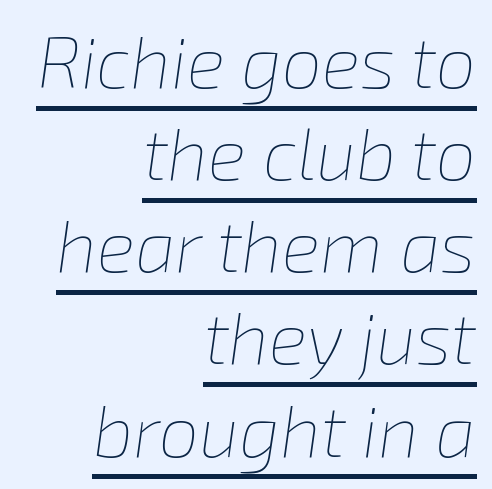
The image shows 72 px thin type, italic (leaning right); set right-aligned, normal line spacing (1.28x), normal letter spacing, underlined; low stroke contrast and a medium x-height.
